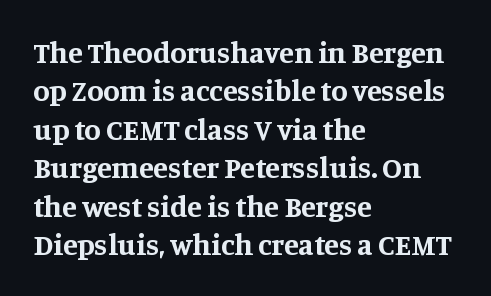
Q: Is the text bold? A: Yes.
Q: Is the text italic (slanted)? A: No, it is upright.
Q: Is the typeface a serif or a sans-serif typeface? A: Serif.
Q: Is the text underlined? A: No.
Q: How is the paragraph aligned? A: Left-aligned.
Q: Is the spacing between letters normal or unusually wide? A: Normal.
Q: Is the spacing between lines tight, normal or loose? A: Normal.
Q: Width (condensed, normal, or wide)? A: Normal.
Q: Stroke contrast? A: Medium.
Q: x-height? A: Large.
Q: Monospaced? A: No.
